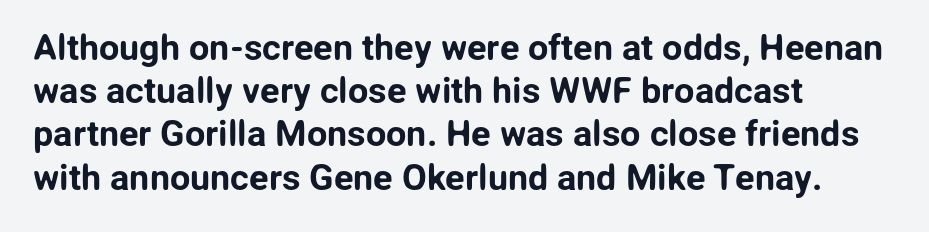
The image shows 36 px sans-serif type, upright; set left-aligned, line spacing 1.2x, normal letter spacing, not underlined; low stroke contrast and a medium x-height.
